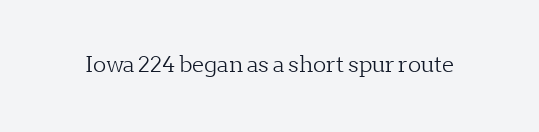
The space directly below the letters is spotless. Quick note: not italic, upright. The line texture is even and compact thanks to regular tracking. These glyphs show unthickened strokes, regular width or finer.
